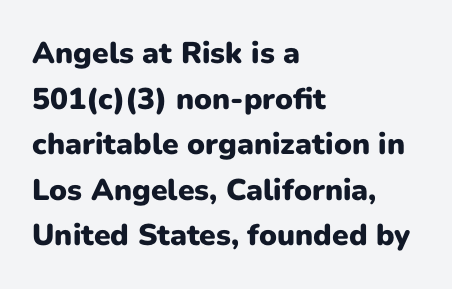
{"serif": "no", "italic": "no", "bold": "yes", "weight": "heavy", "width": "normal", "stroke_contrast": "low", "x_height": "medium", "monospaced": "no", "underline": "no", "align": "left", "line_spacing": "normal", "line_spacing_ratio": 1.52, "letter_spacing": "normal", "letter_spacing_em": 0.0, "glyph_px": 30}
